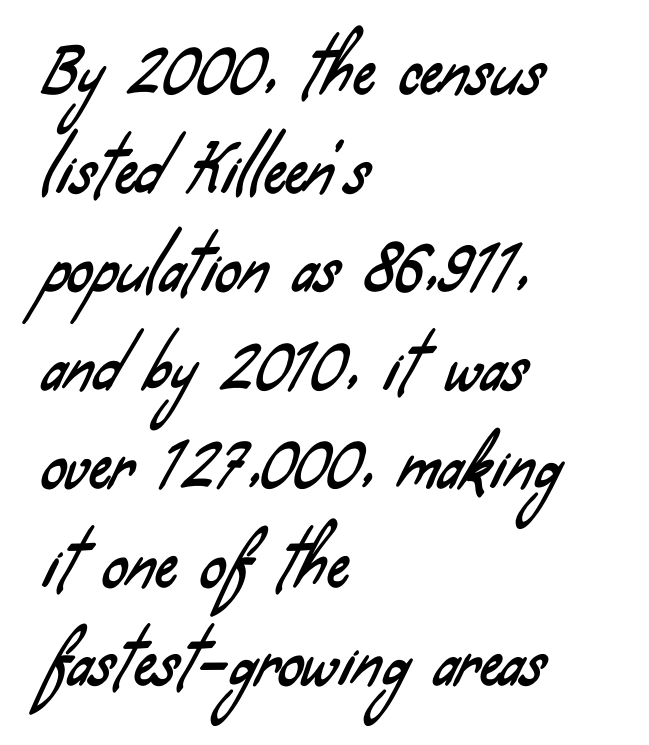
The image shows 62 px condensed sans-serif type; set left-aligned, normal line spacing (1.59x), normal letter spacing, not underlined; low stroke contrast and a small x-height.
